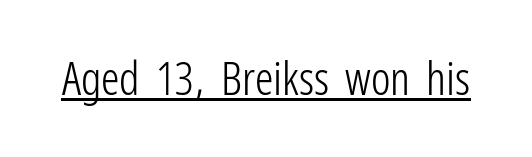
The image shows 46 px light, condensed sans-serif type, upright; set normal letter spacing, underlined; low stroke contrast and a medium x-height.
